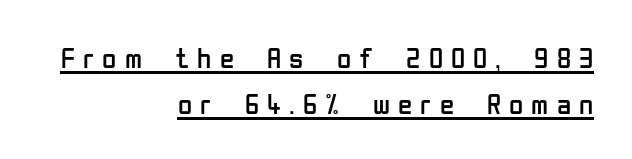
Regarding serifs, this sample does without them. The gaps between neighbouring characters are conspicuously large. Proportional: the letters do not fall into vertical columns. The space between consecutive lines is moderate. No heavy texture on the line: the type isn't bold. This sample is right-justified, so line beginnings fall wherever the words allow.
